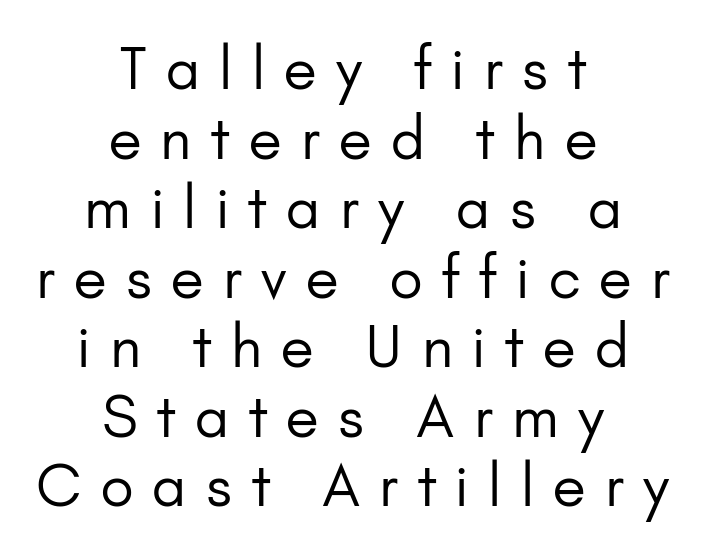
Ordinary non-slanted type is in use. No feet cap the strokes, marking this as sans-serif type. The tracking reads as deliberately expanded to a designer's eye. Horizontally, the lines are justified to the midpoint only.
